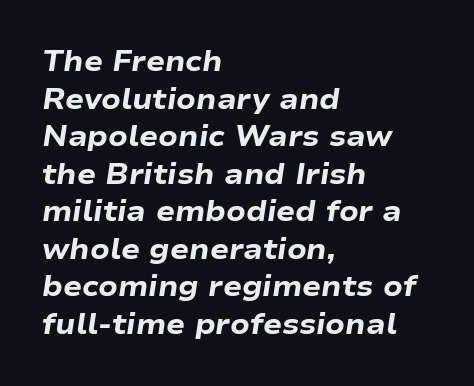
Q: Is the text bold? A: Yes.
Q: Is the text italic (slanted)? A: Yes, it leans right by about 9 degrees.
Q: Is the text underlined? A: No.
Q: How is the paragraph aligned? A: Left-aligned.
Q: Is the spacing between letters normal or unusually wide? A: Normal.
Q: Is the spacing between lines tight, normal or loose? A: Normal.
Q: Width (condensed, normal, or wide)? A: Wide.
Q: Stroke contrast? A: Low.
Q: x-height? A: Medium.
Q: Monospaced? A: No.
